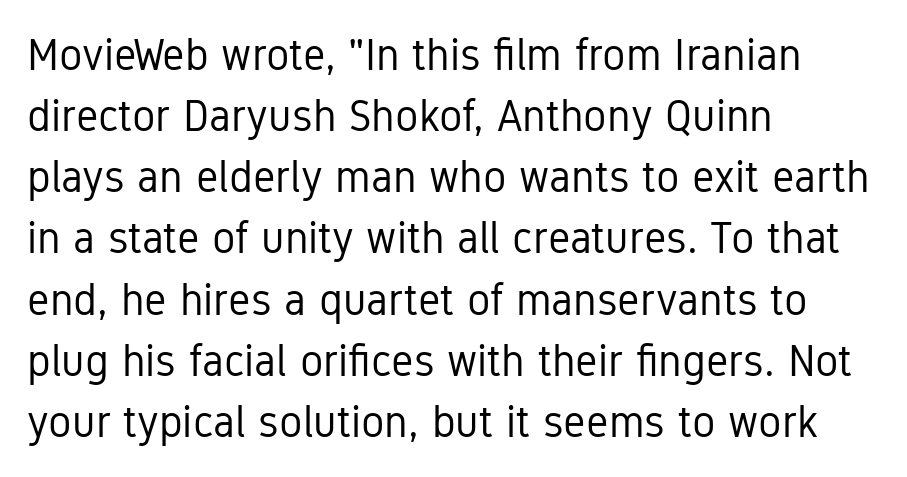
Q: Is the text bold? A: No.
Q: Is the text italic (slanted)? A: No, it is upright.
Q: Is the typeface a serif or a sans-serif typeface? A: Sans-serif.
Q: Is the text underlined? A: No.
Q: How is the paragraph aligned? A: Left-aligned.
Q: Is the spacing between letters normal or unusually wide? A: Normal.
Q: Is the spacing between lines tight, normal or loose? A: Normal.
Q: Width (condensed, normal, or wide)? A: Condensed.
Q: Stroke contrast? A: Low.
Q: x-height? A: Medium.
Q: Monospaced? A: No.
